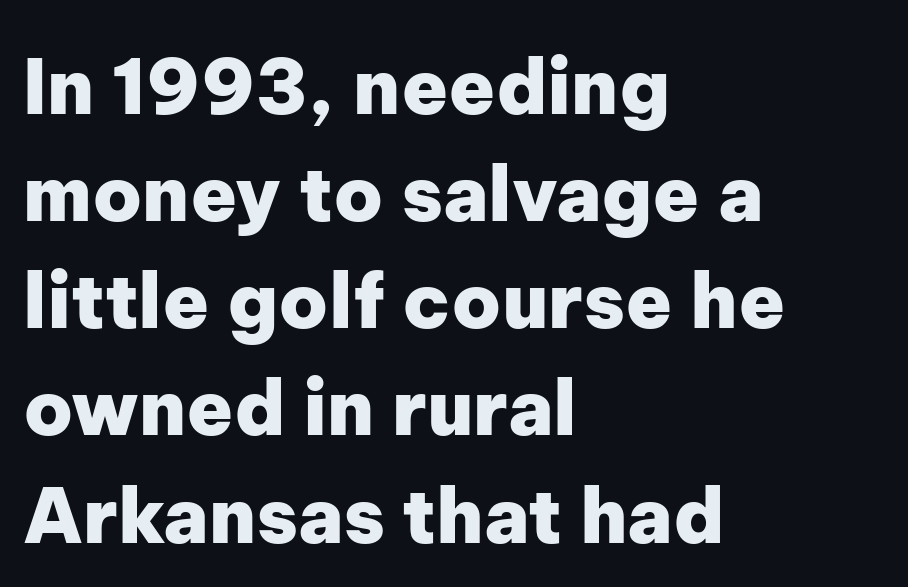
Think of a printed novel: that variable character pitch is what you see here. The text block is weighted toward the left margin, trailing off unevenly rightward. The typeface chosen for these lines omits serifs. The letters stand upright; this is a roman face. The vertical gap from one line to the next is medium. Anything drawn beneath the words? Only blank space.
